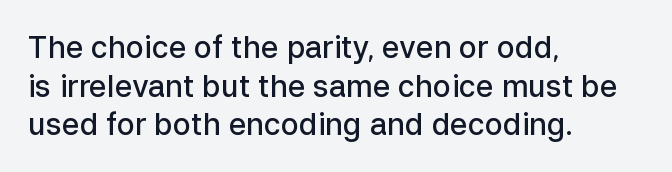
Horizontal alignment here is leftward, the default for most running prose. Observe the ordinary spacing: letters are neighbours, not strangers. This sample uses an upright cut, with every glyph sitting square on the baseline. Character widths vary here, with narrow letters taking less room than wide ones. These words are printed semibold, heavier than regular yet not bold.
